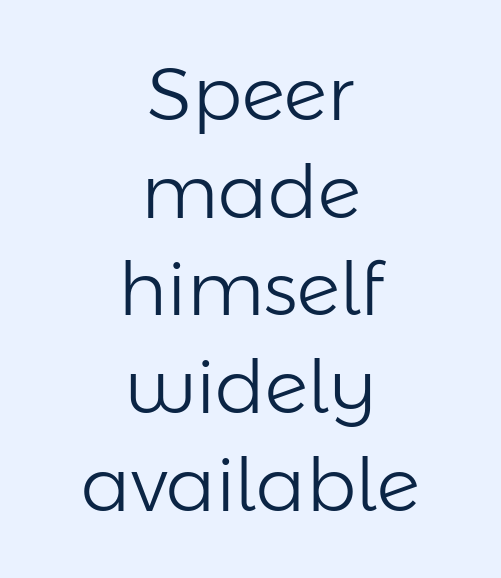
{"serif": "no", "italic": "no", "bold": "no", "weight": "light", "width": "normal", "stroke_contrast": "low", "x_height": "medium", "monospaced": "no", "underline": "no", "align": "center", "line_spacing": "normal", "line_spacing_ratio": 1.32, "letter_spacing": "normal", "letter_spacing_em": 0.0, "glyph_px": 74}
